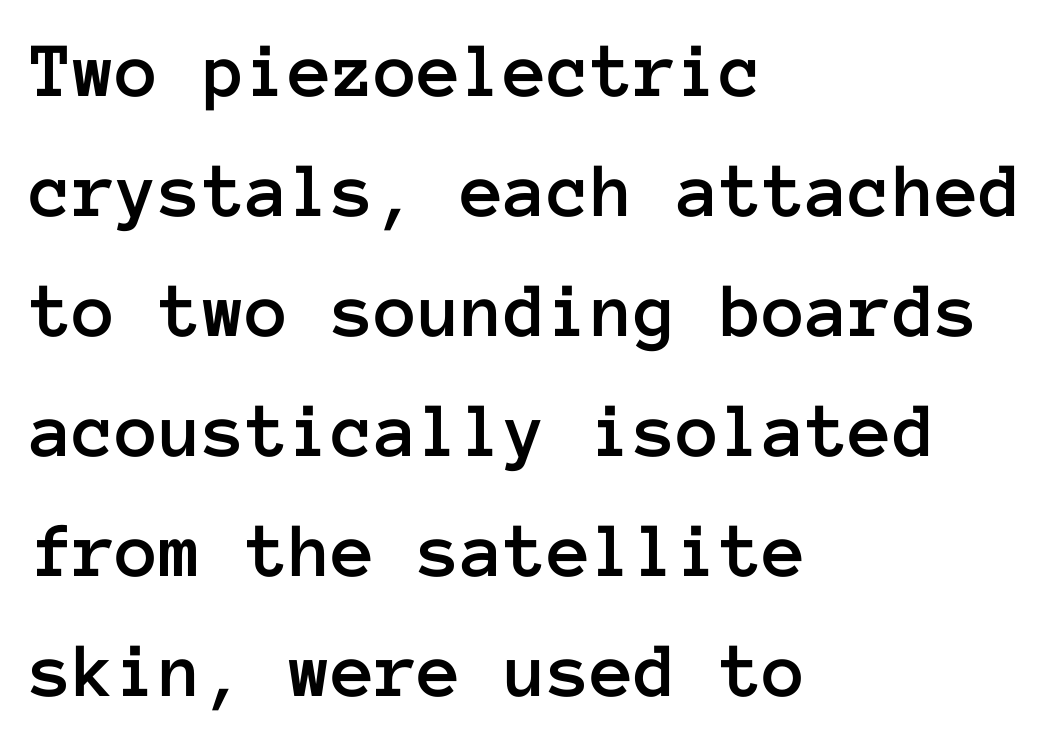
{"italic": "no", "width": "normal", "stroke_contrast": "low", "x_height": "medium", "monospaced": "yes", "underline": "no", "align": "left", "line_spacing": "normal", "line_spacing_ratio": 1.52, "letter_spacing": "normal", "letter_spacing_em": 0.0, "glyph_px": 79}
